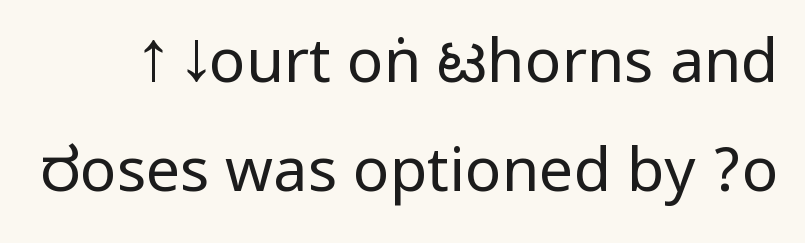
{"serif": "no", "italic": "no", "bold": "no", "weight": "regular", "width": "condensed", "stroke_contrast": "low", "underline": "no", "line_spacing_ratio": 1.79, "letter_spacing": "normal", "letter_spacing_em": 0.0, "glyph_px": 61}
